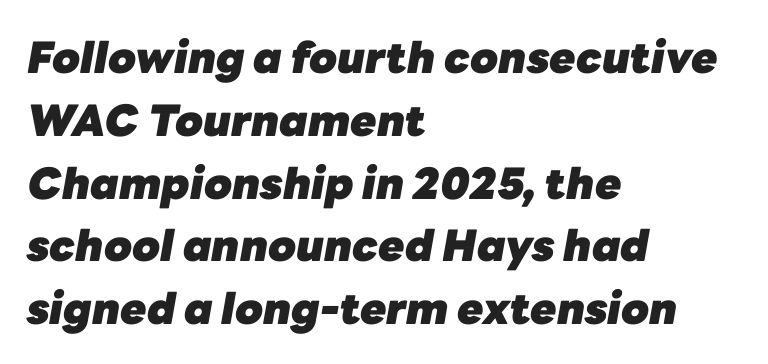
Q: Is the text bold? A: Yes.
Q: Is the text italic (slanted)? A: Yes, it leans right by about 10 degrees.
Q: Is the text underlined? A: No.
Q: How is the paragraph aligned? A: Left-aligned.
Q: Is the spacing between letters normal or unusually wide? A: Normal.
Q: Is the spacing between lines tight, normal or loose? A: Normal.
Q: Width (condensed, normal, or wide)? A: Normal.
Q: Stroke contrast? A: Low.
Q: x-height? A: Medium.
Q: Monospaced? A: No.
